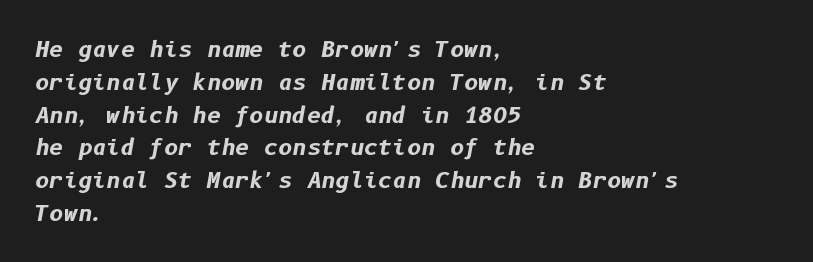
The image shows 22 px bold type, italic (leaning right); set left-aligned, normal line spacing (1.49x), normal letter spacing, not underlined.
